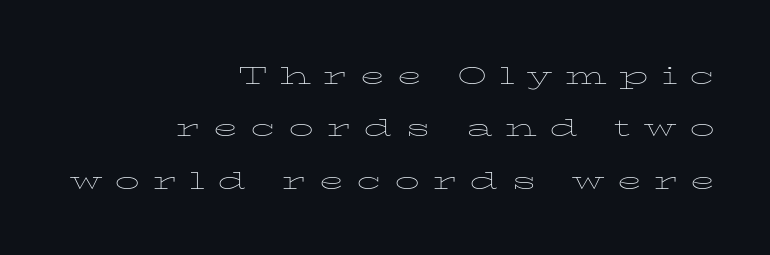
{"italic": "no", "bold": "no", "underline": "no", "align": "right", "line_spacing": "loose", "line_spacing_ratio": 2.1, "letter_spacing": "wide", "letter_spacing_em": 0.5, "glyph_px": 25}
